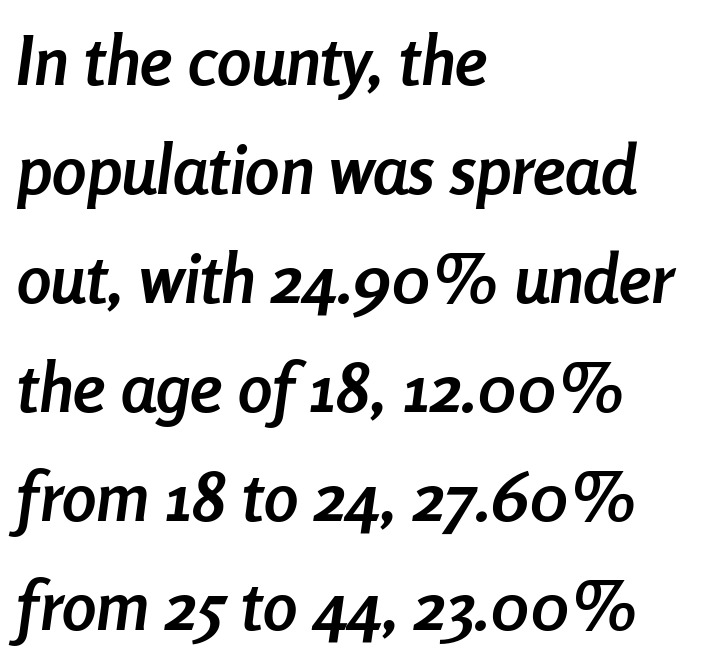
Letters rest on an invisible, unmarked baseline. Characters are canted at an angle relative to the baseline's perpendicular. Leading: standard. Caption: bold face, heavy strokes. Observe the ordinary spacing: letters are neighbours, not strangers. The passage shown is typed in a proportional face where columns would drift.
